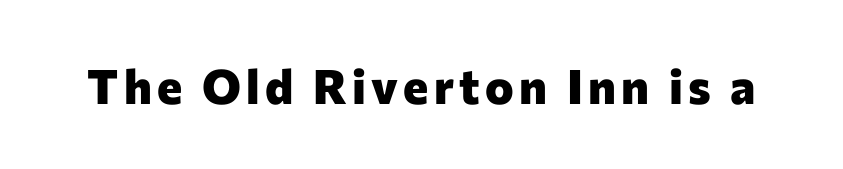
Q: Is the text bold? A: Yes.
Q: Is the text italic (slanted)? A: No, it is upright.
Q: Is the typeface a serif or a sans-serif typeface? A: Sans-serif.
Q: Is the text underlined? A: No.
Q: Width (condensed, normal, or wide)? A: Normal.
Q: Stroke contrast? A: Low.
Q: x-height? A: Medium.
Q: Monospaced? A: No.
